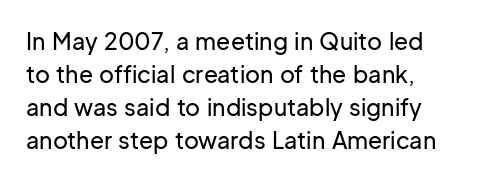
The image shows 23 px text type, upright; set normal line spacing (1.44x), normal letter spacing, not underlined.
